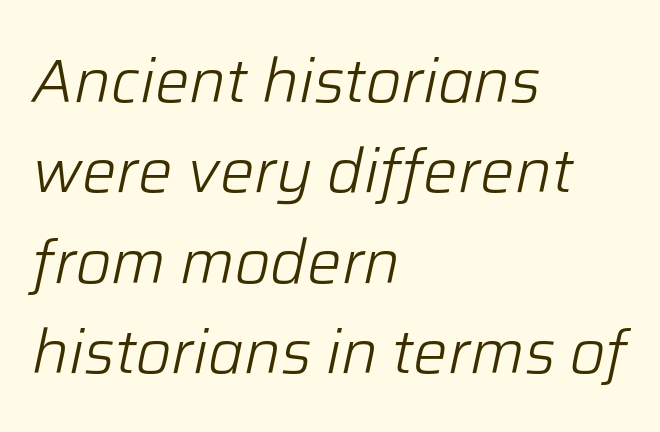
Q: Is the text bold? A: No.
Q: Is the text italic (slanted)? A: Yes, it leans right by about 12 degrees.
Q: Is the text underlined? A: No.
Q: How is the paragraph aligned? A: Left-aligned.
Q: Is the spacing between letters normal or unusually wide? A: Normal.
Q: Is the spacing between lines tight, normal or loose? A: Normal.
Q: Width (condensed, normal, or wide)? A: Normal.
Q: Stroke contrast? A: Low.
Q: x-height? A: Medium.
Q: Monospaced? A: No.
